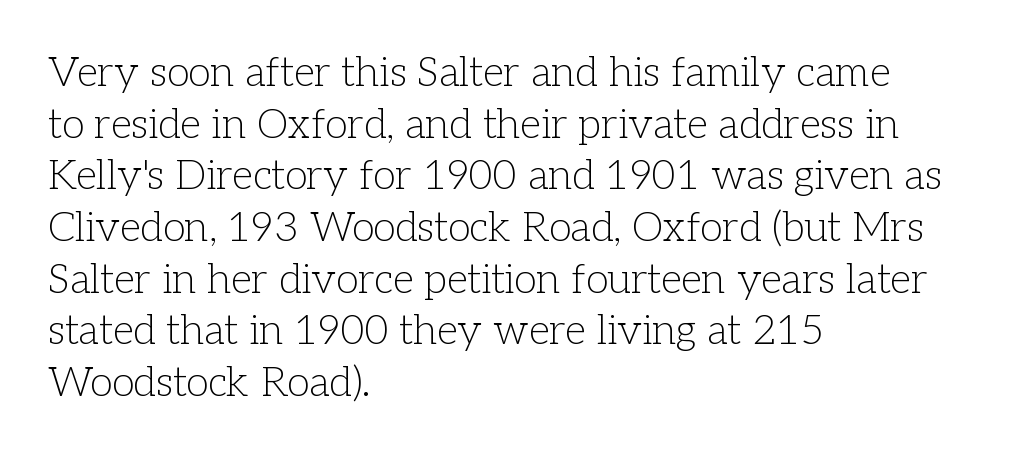
Q: Is the text bold? A: No.
Q: Is the text italic (slanted)? A: No, it is upright.
Q: Is the typeface a serif or a sans-serif typeface? A: Serif.
Q: Is the text underlined? A: No.
Q: How is the paragraph aligned? A: Left-aligned.
Q: Is the spacing between letters normal or unusually wide? A: Normal.
Q: Is the spacing between lines tight, normal or loose? A: Normal.
Q: Width (condensed, normal, or wide)? A: Normal.
Q: Stroke contrast? A: Low.
Q: x-height? A: Medium.
Q: Monospaced? A: No.
